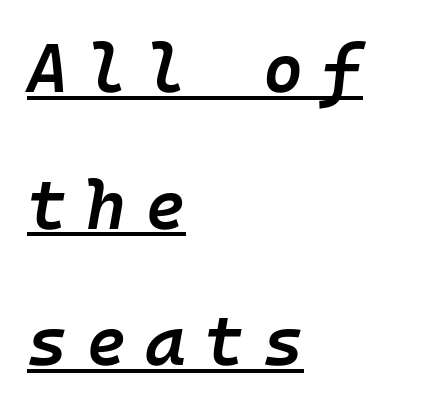
Q: Is the text bold? A: Semi-bold.
Q: Is the text italic (slanted)? A: Yes, it leans right by about 10 degrees.
Q: Is the text underlined? A: Yes.
Q: How is the paragraph aligned? A: Left-aligned.
Q: Is the spacing between letters normal or unusually wide? A: Unusually wide.
Q: Is the spacing between lines tight, normal or loose? A: Loose.
Q: Width (condensed, normal, or wide)? A: Normal.
Q: Stroke contrast? A: Low.
Q: x-height? A: Medium.
